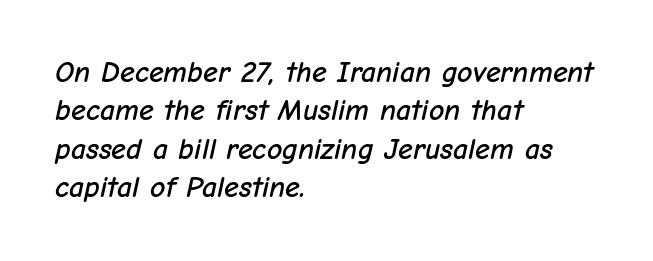
{"italic": "yes", "lean": "right", "slant_degrees": 12, "width": "normal", "stroke_contrast": "low", "x_height": "medium", "monospaced": "no", "underline": "no", "align": "left", "line_spacing": "normal", "line_spacing_ratio": 1.28, "letter_spacing": "normal", "letter_spacing_em": 0.0, "glyph_px": 30}
